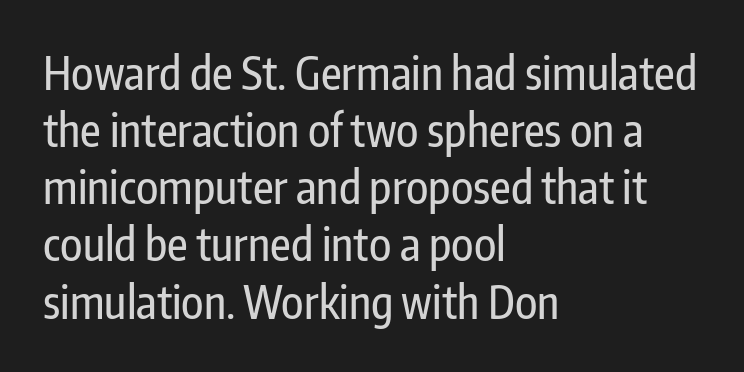
The image shows 45 px condensed sans-serif type, upright; set left-aligned, normal line spacing (1.27x), normal letter spacing, not underlined; low stroke contrast and a medium x-height.
